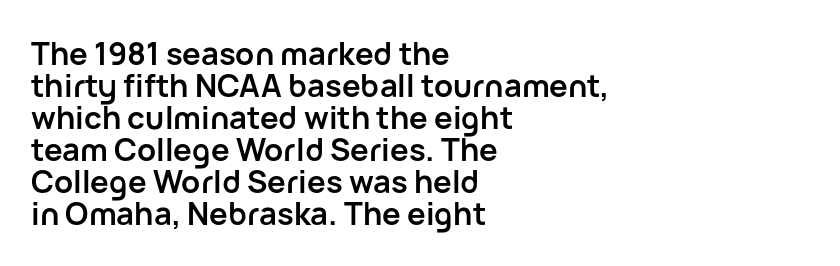
Q: Is the text bold? A: Yes.
Q: Is the text italic (slanted)? A: No, it is upright.
Q: Is the typeface a serif or a sans-serif typeface? A: Sans-serif.
Q: Is the text underlined? A: No.
Q: How is the paragraph aligned? A: Left-aligned.
Q: Is the spacing between letters normal or unusually wide? A: Normal.
Q: Is the spacing between lines tight, normal or loose? A: Tight.
Q: Width (condensed, normal, or wide)? A: Normal.
Q: Stroke contrast? A: Low.
Q: x-height? A: Medium.
Q: Monospaced? A: No.
